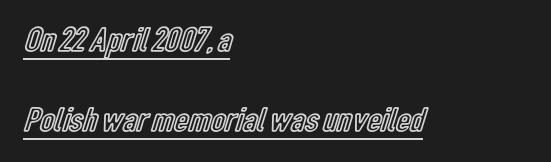
The image shows 35 px condensed type; set left-aligned, loose line spacing (2.3x), normal letter spacing, underlined; a medium x-height.
